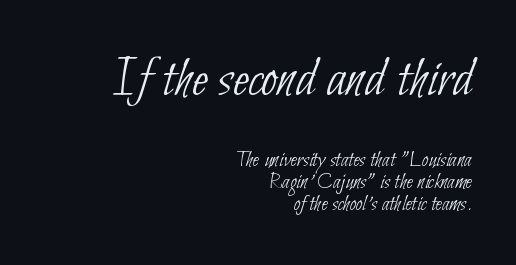
The rendering uses natural spacing where letterforms have individual widths. Reading down the column, the eye jumps only a short way to each next line. Each row of text sits above clean, open space. No feet cap the strokes, marking this as sans-serif type.
